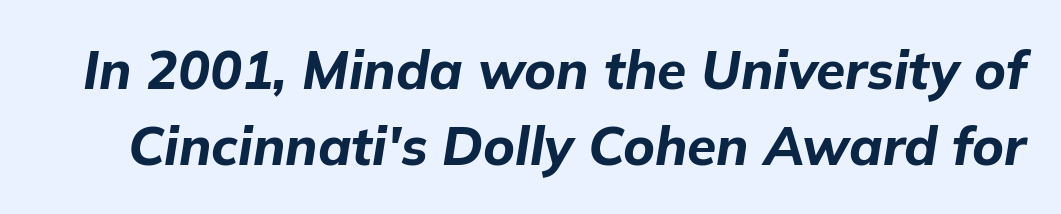
Q: Is the text bold? A: Yes.
Q: Is the text italic (slanted)? A: Yes, it leans right by about 9 degrees.
Q: Is the text underlined? A: No.
Q: Is the spacing between letters normal or unusually wide? A: Normal.
Q: Is the spacing between lines tight, normal or loose? A: Normal.
Q: Width (condensed, normal, or wide)? A: Normal.
Q: Stroke contrast? A: Low.
Q: x-height? A: Medium.
Q: Monospaced? A: No.
